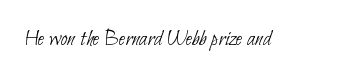
Rule under the text: the space is simply empty. What stands out about the letter spacing? Nothing — it is the standard amount. Think standard paragraph weight, or any step lighter than that.
